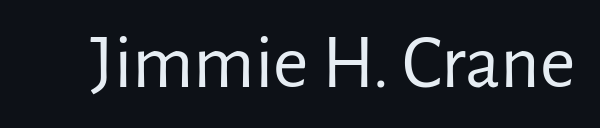
Q: Is the text bold? A: No.
Q: Is the text italic (slanted)? A: No, it is upright.
Q: Is the typeface a serif or a sans-serif typeface? A: Sans-serif.
Q: Is the text underlined? A: No.
Q: Is the spacing between letters normal or unusually wide? A: Normal.
Q: Width (condensed, normal, or wide)? A: Normal.
Q: Stroke contrast? A: Low.
Q: x-height? A: Medium.
Q: Monospaced? A: No.
